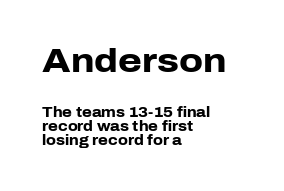
A classic flush-left, rag-right setting is used for this passage. Compare the two chunks: the upper has the greater cap height. In terms of posture, this sample is upright. Look at the tracking — it's just the regular setting, nothing added.
